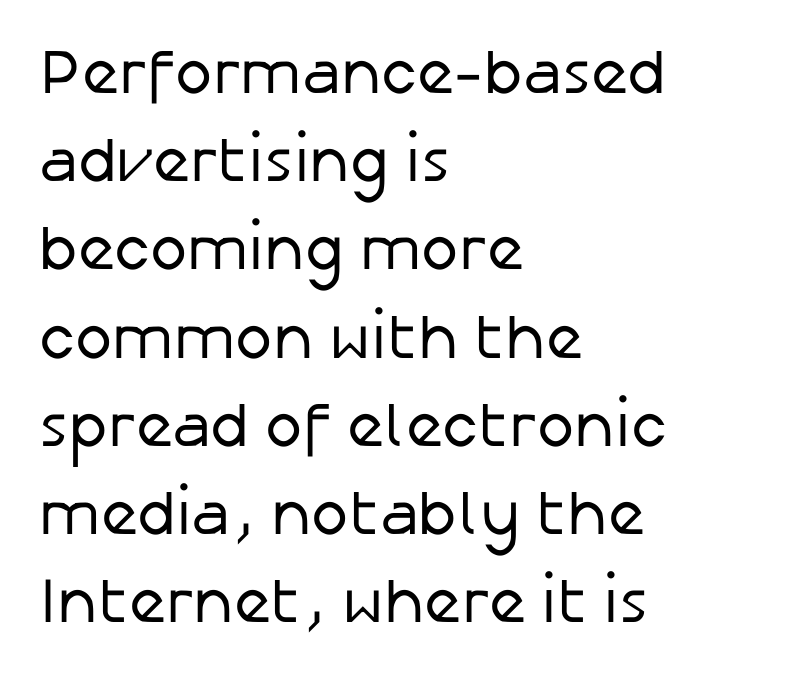
Q: Is the text bold? A: No.
Q: Is the text italic (slanted)? A: No, it is upright.
Q: Is the typeface a serif or a sans-serif typeface? A: Sans-serif.
Q: Is the text underlined? A: No.
Q: How is the paragraph aligned? A: Left-aligned.
Q: Is the spacing between letters normal or unusually wide? A: Normal.
Q: Is the spacing between lines tight, normal or loose? A: Normal.
Q: Width (condensed, normal, or wide)? A: Normal.
Q: Stroke contrast? A: Low.
Q: x-height? A: Medium.
Q: Monospaced? A: No.
